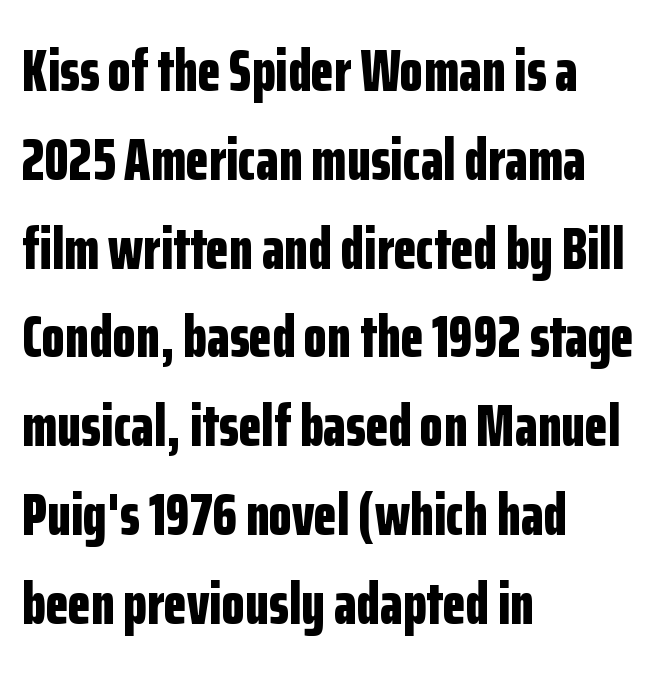
The image shows 60 px bold, condensed sans-serif type, upright; set left-aligned, normal line spacing (1.48x), normal letter spacing, not underlined; low stroke contrast and a medium x-height.
